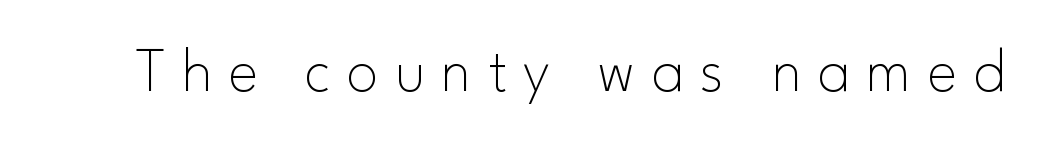
Letter spacing: wide. When letters stand straight like this, we call the style roman or upright. Note the varied advance widths — an 'i' is clearly narrower than an 'm'. Bare-footed words on every line.
